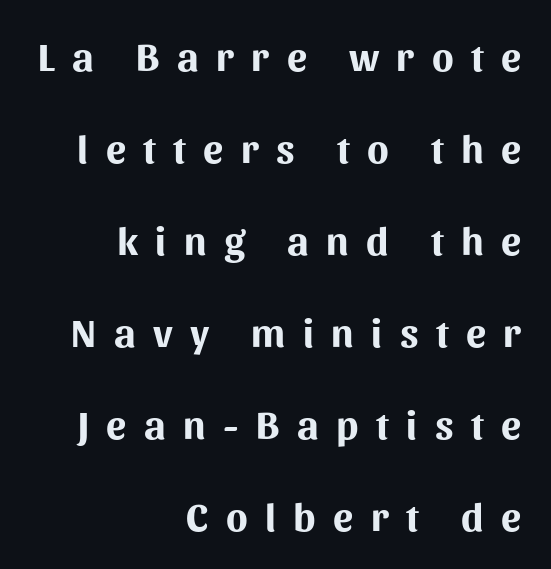
Q: Is the text bold? A: Yes.
Q: Is the text italic (slanted)? A: No, it is upright.
Q: Is the typeface a serif or a sans-serif typeface? A: Sans-serif.
Q: Is the text underlined? A: No.
Q: How is the paragraph aligned? A: Right-aligned.
Q: Is the spacing between letters normal or unusually wide? A: Unusually wide.
Q: Is the spacing between lines tight, normal or loose? A: Loose.
Q: Width (condensed, normal, or wide)? A: Normal.
Q: Stroke contrast? A: Medium.
Q: x-height? A: Medium.
Q: Monospaced? A: No.
